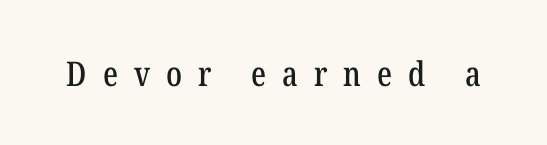
The image shows 34 px condensed serif type, upright; set unusually wide letter spacing (+0.47 em), not underlined; low stroke contrast and a medium x-height.
